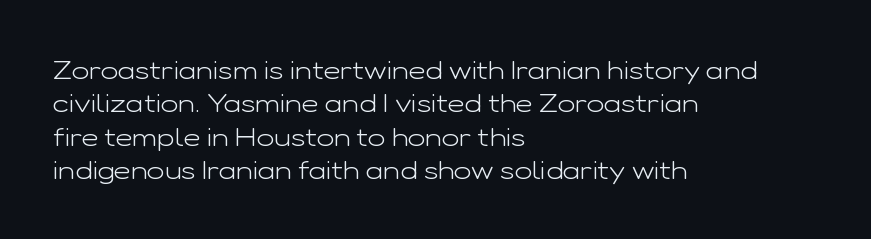
{"italic": "no", "bold": "no", "underline": "no", "align": "left", "line_spacing": "normal", "line_spacing_ratio": 1.28, "letter_spacing": "normal", "letter_spacing_em": 0.0, "glyph_px": 26}
